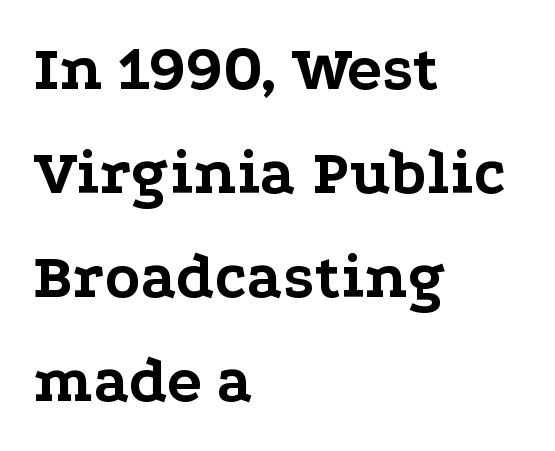
You can tell it's not italic because the verticals are truly vertical. Glance below the letters and you will spot only blank space. Is this a fixed-width face? No — the glyphs have proportional, varying widths. Each new line begins a customary step beneath the previous one. Honestly, the letter spacing is just normal — you wouldn't notice it. What weight is shown? A full bold with thick strokes.
